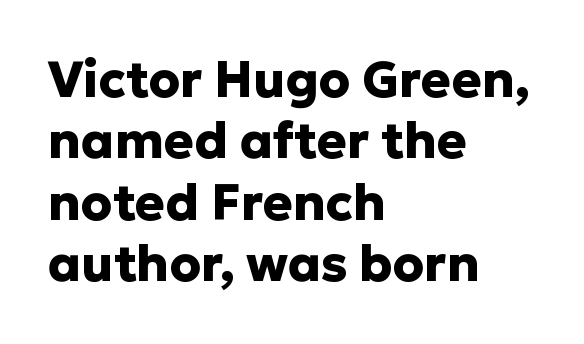
The image shows 50 px heavy sans-serif type, upright; set left-aligned, line spacing 1.23x, normal letter spacing, not underlined; low stroke contrast and a medium x-height.
